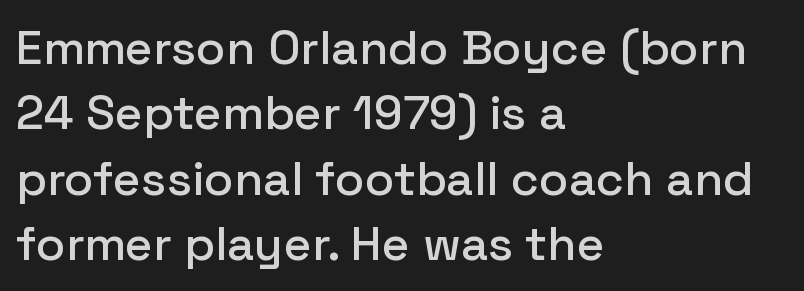
The image shows 48 px sans-serif type, upright; set left-aligned, normal line spacing (1.36x), normal letter spacing, not underlined; low stroke contrast and a medium x-height.
